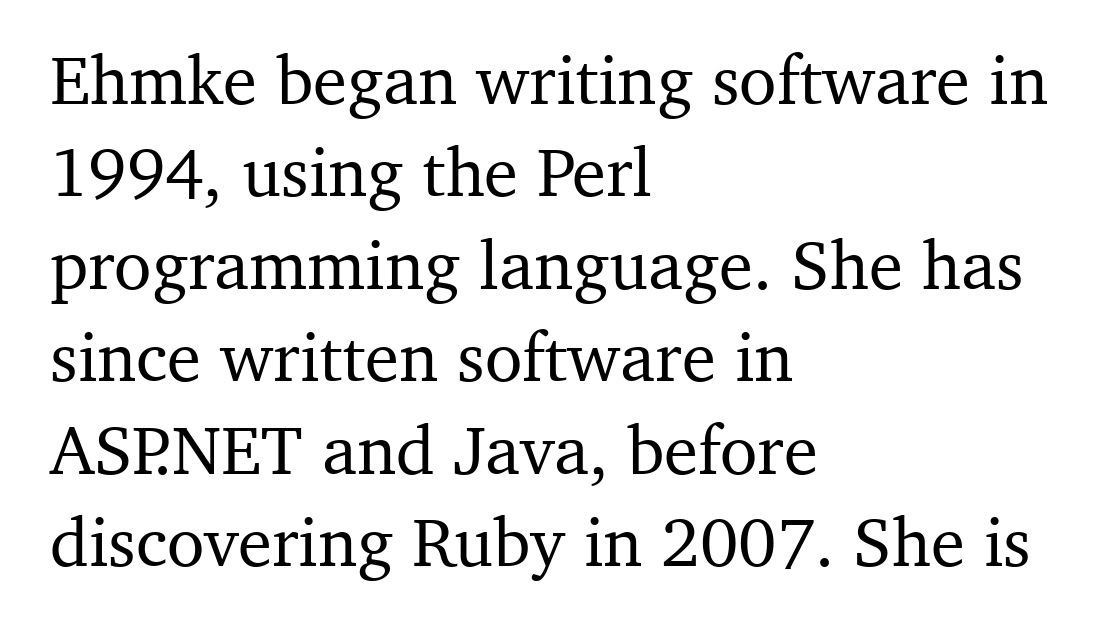
Unmarked baselines from the first word to the last. These lines are rendered in a variable-pitch font. Stroke terminals: seriffed. Vertical strokes here are truly vertical. Line spacing here is normal.
